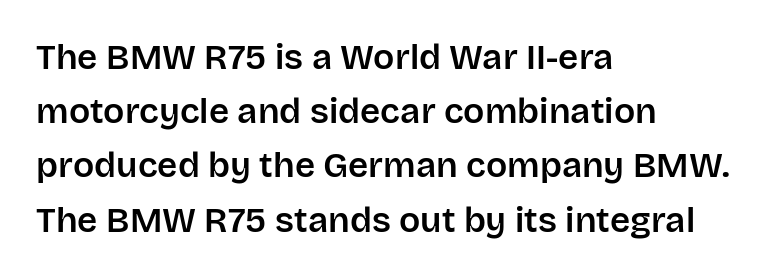
{"serif": "no", "italic": "no", "width": "normal", "stroke_contrast": "low", "x_height": "large", "monospaced": "no", "underline": "no", "align": "left", "line_spacing": "normal", "line_spacing_ratio": 1.55, "letter_spacing": "normal", "letter_spacing_em": 0.0, "glyph_px": 35}
